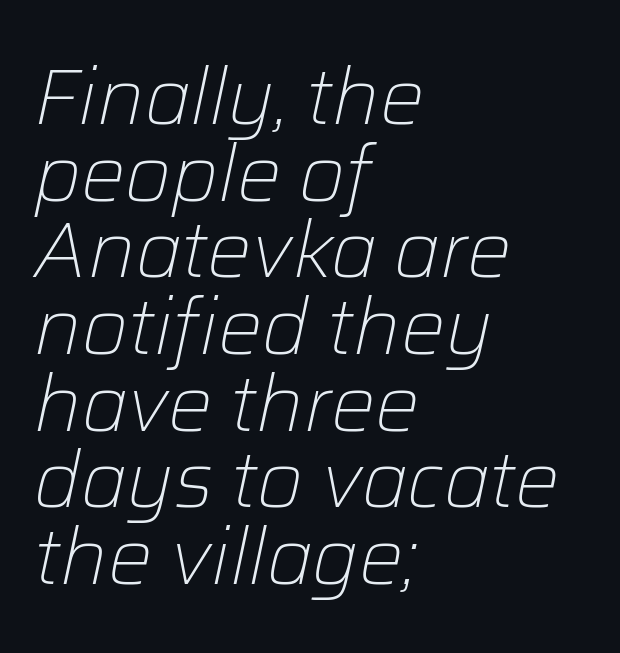
Q: Is the text bold? A: No.
Q: Is the text italic (slanted)? A: Yes, it leans right by about 12 degrees.
Q: Is the text underlined? A: No.
Q: How is the paragraph aligned? A: Left-aligned.
Q: Is the spacing between letters normal or unusually wide? A: Normal.
Q: Is the spacing between lines tight, normal or loose? A: Tight.
Q: Width (condensed, normal, or wide)? A: Normal.
Q: Stroke contrast? A: Low.
Q: x-height? A: Medium.
Q: Monospaced? A: No.
